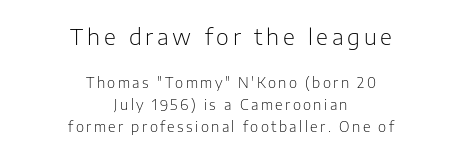
Regarding leading, the lines here are spaced in the standard way. This sample is center-justified, so both line endings float freely. Lines of text with bare space underneath. If you drew a line through each stem, it would be perfectly vertical.
